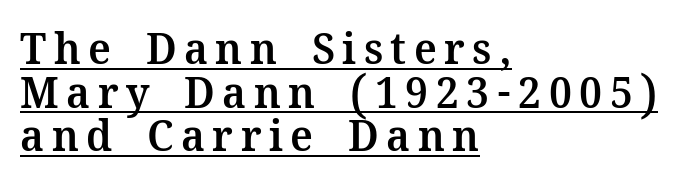
The image shows 44 px semibold serif type, upright; set left-aligned, tight line spacing (0.99x), underlined; medium stroke contrast and a medium x-height.
